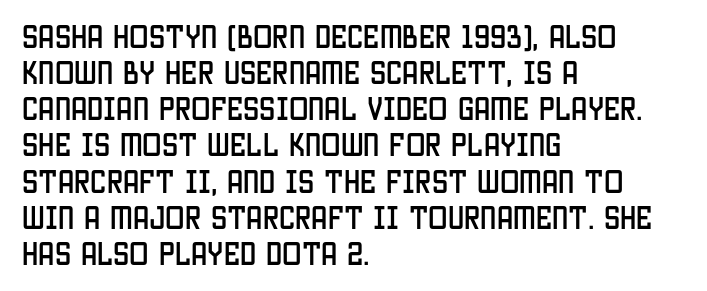
Q: Is the text italic (slanted)? A: No, it is upright.
Q: Is the text underlined? A: No.
Q: How is the paragraph aligned? A: Left-aligned.
Q: Is the spacing between letters normal or unusually wide? A: Normal.
Q: Is the spacing between lines tight, normal or loose? A: Normal.
